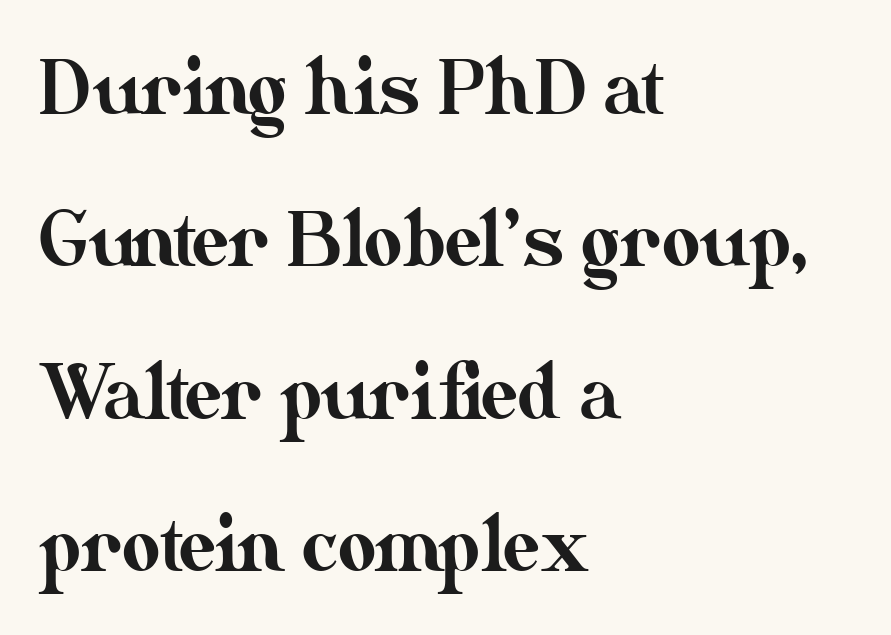
Q: Is the text italic (slanted)? A: No, it is upright.
Q: Is the text underlined? A: No.
Q: How is the paragraph aligned? A: Left-aligned.
Q: Is the spacing between letters normal or unusually wide? A: Normal.
Q: Is the spacing between lines tight, normal or loose? A: Loose.
Q: Width (condensed, normal, or wide)? A: Normal.
Q: Stroke contrast? A: Medium.
Q: x-height? A: Small.
Q: Monospaced? A: No.
